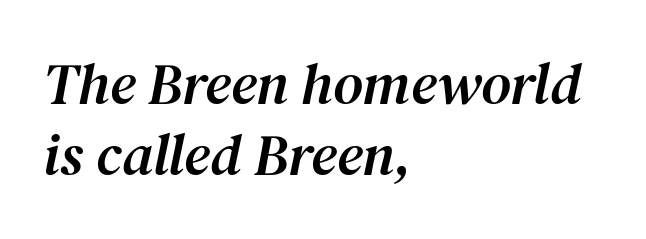
Clear beneath every line of the passage. Each line starts at the same left margin while the right side varies. Words appear dense and cohesive because spacing is normal. You can tell it's italic because the verticals aren't actually vertical. To sum up the face: it has serifs.
